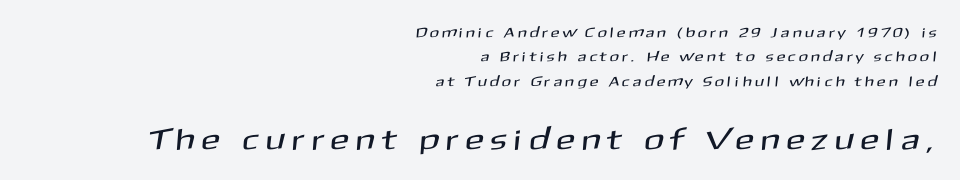
{"serif": "no", "width": "normal", "stroke_contrast": "medium", "x_height": "medium", "monospaced": "no", "underline": "no", "align": "right", "line_spacing_ratio": 1.75, "letter_spacing": "wide", "letter_spacing_em": 0.3, "larger_block": "second", "size_ratio": 2.14, "glyph_px": 30}
